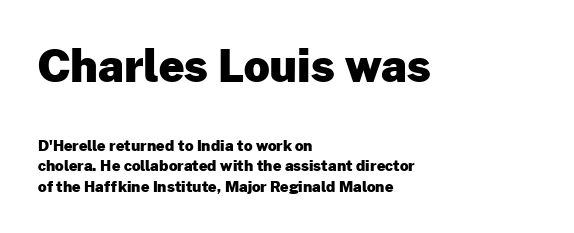
{"serif": "no", "italic": "no", "bold": "yes", "weight": "heavy", "width": "normal", "stroke_contrast": "low", "x_height": "medium", "monospaced": "no", "underline": "no", "align": "left", "line_spacing": "normal", "line_spacing_ratio": 1.37, "letter_spacing": "normal", "letter_spacing_em": 0.0, "larger_block": "first", "size_ratio": 3.0, "glyph_px": 45}
